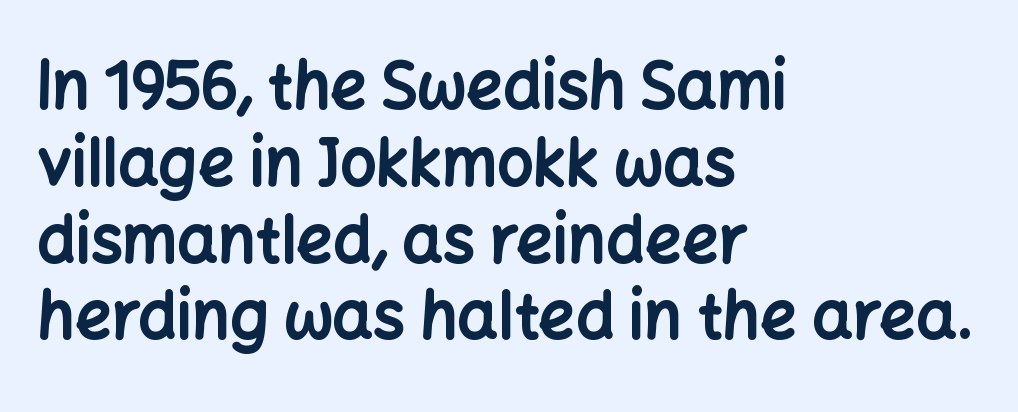
Q: Is the text bold? A: Yes.
Q: Is the text italic (slanted)? A: No, it is upright.
Q: Is the typeface a serif or a sans-serif typeface? A: Sans-serif.
Q: Is the text underlined? A: No.
Q: How is the paragraph aligned? A: Left-aligned.
Q: Is the spacing between letters normal or unusually wide? A: Normal.
Q: Width (condensed, normal, or wide)? A: Normal.
Q: Stroke contrast? A: Low.
Q: x-height? A: Medium.
Q: Monospaced? A: No.
